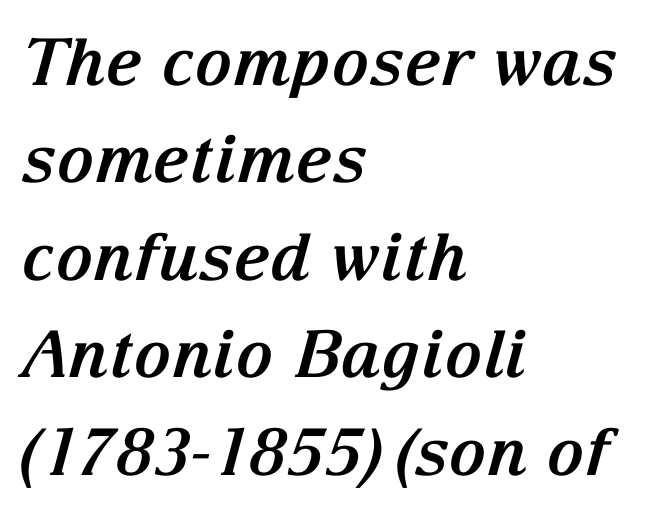
Slanted lettering throughout. Default kerning and tracking; the words read as compact shapes. Alignment: flush left. I'd describe the lettering as bold — thick and assertive.
